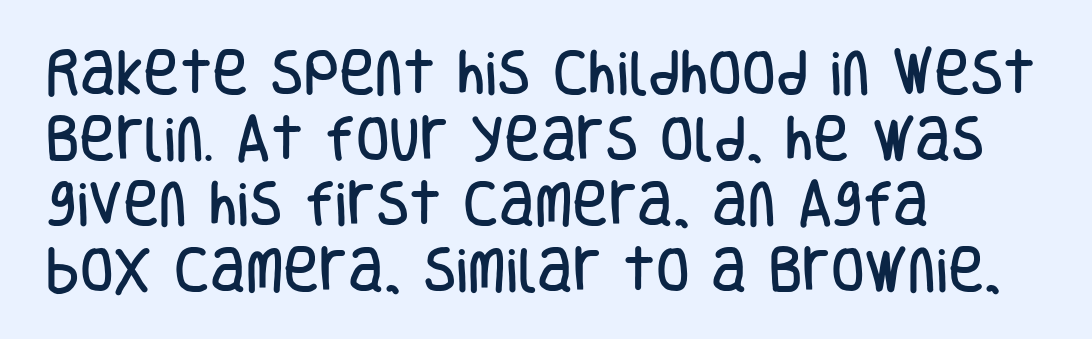
The image shows 49 px condensed sans-serif type, upright; set left-aligned, normal line spacing (1.34x), normal letter spacing, not underlined; low stroke contrast and a large x-height.
